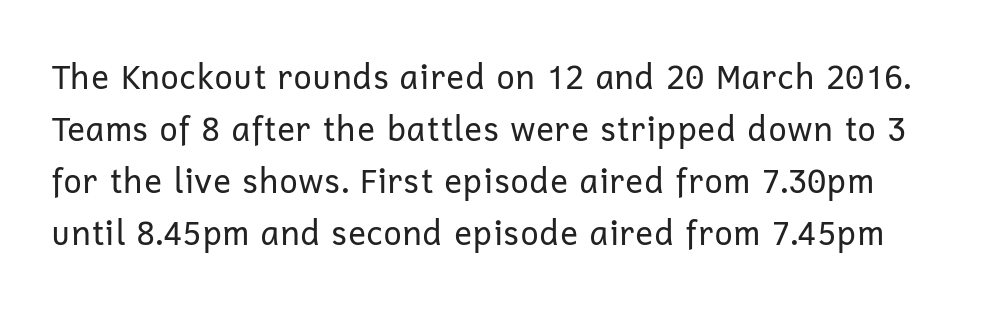
Q: Is the text bold? A: No.
Q: Is the text italic (slanted)? A: No, it is upright.
Q: Is the typeface a serif or a sans-serif typeface? A: Sans-serif.
Q: Is the text underlined? A: No.
Q: Is the spacing between letters normal or unusually wide? A: Normal.
Q: Is the spacing between lines tight, normal or loose? A: Normal.
Q: Width (condensed, normal, or wide)? A: Normal.
Q: Stroke contrast? A: Low.
Q: x-height? A: Medium.
Q: Monospaced? A: No.
